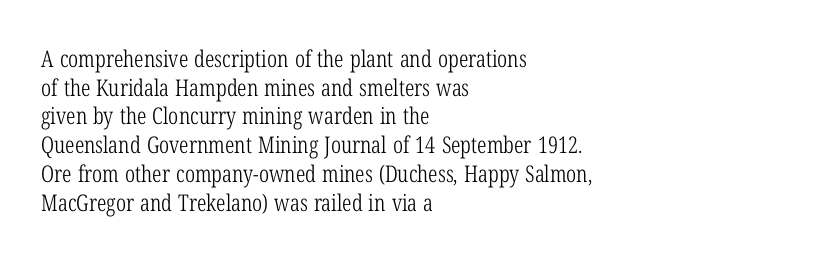
{"italic": "no", "bold": "no", "underline": "no", "align": "left", "line_spacing": "normal", "line_spacing_ratio": 1.25, "letter_spacing": "normal", "letter_spacing_em": 0.0, "glyph_px": 23}
